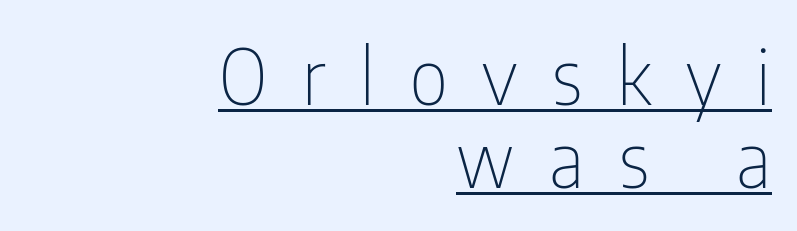
{"serif": "no", "italic": "no", "bold": "no", "weight": "thin", "width": "condensed", "stroke_contrast": "low", "x_height": "medium", "monospaced": "no", "underline": "yes", "align": "right", "line_spacing": "tight", "line_spacing_ratio": 1.09, "letter_spacing": "wide", "letter_spacing_em": 0.46, "glyph_px": 76}
